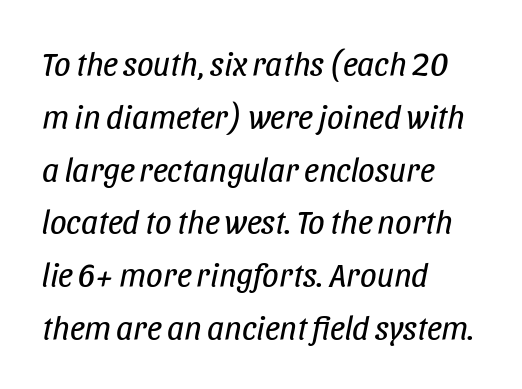
Stems and bowls with no extra thickness — not bold. Does extra space separate the letters? No, they use regular spacing. Notice how descenders clear the ascenders below comfortably — that's standard leading. A clean baseline with only descenders dipping below it. This sample is left-justified, so line endings fall wherever the words run out.
